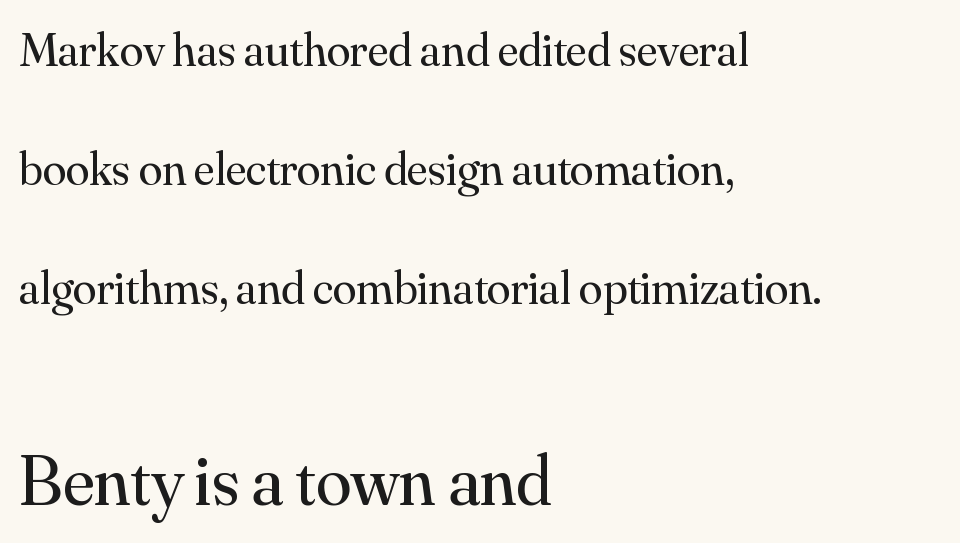
Successive baselines arrive slowly, with a big drop between each. No chunkiness to these letters — they're not bold. Beneath every word, the page is bare. The face used here appears at its bigger size in the lower chunk. In terms of letterform style, serifs are clearly present.
